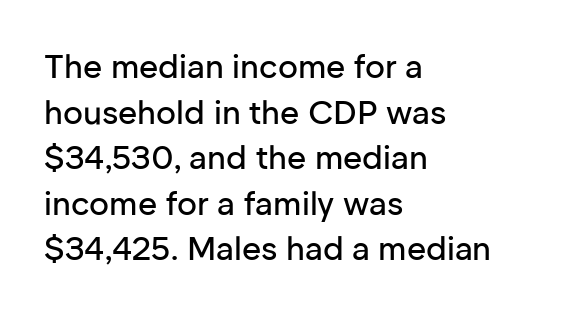
Q: Is the text italic (slanted)? A: No, it is upright.
Q: Is the typeface a serif or a sans-serif typeface? A: Sans-serif.
Q: Is the text underlined? A: No.
Q: How is the paragraph aligned? A: Left-aligned.
Q: Is the spacing between letters normal or unusually wide? A: Normal.
Q: Is the spacing between lines tight, normal or loose? A: Normal.
Q: Width (condensed, normal, or wide)? A: Normal.
Q: Stroke contrast? A: Low.
Q: x-height? A: Medium.
Q: Monospaced? A: No.
